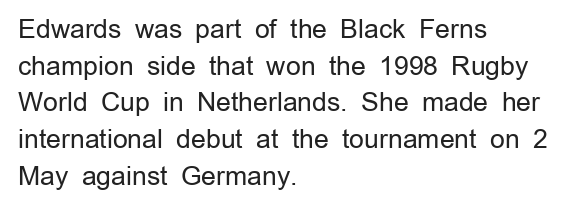
In CSS terms this would be text-align: left. The words here are not underlined. The font is comparable to plain body text, perhaps lighter. Every character sits straight up, as roman type does. The vertical gap from one line to the next is medium. Compared with typical body copy, the letter spacing here is the same.
